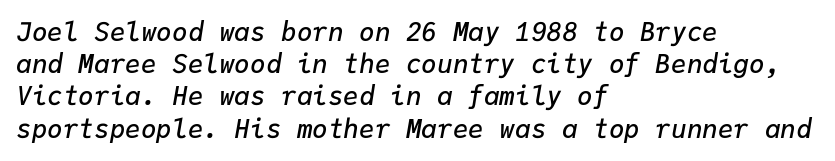
{"italic": "yes", "lean": "right", "slant_degrees": 9, "bold": "semi", "underline": "no", "align": "left", "line_spacing_ratio": 1.24, "letter_spacing": "normal", "letter_spacing_em": 0.0, "glyph_px": 26}
